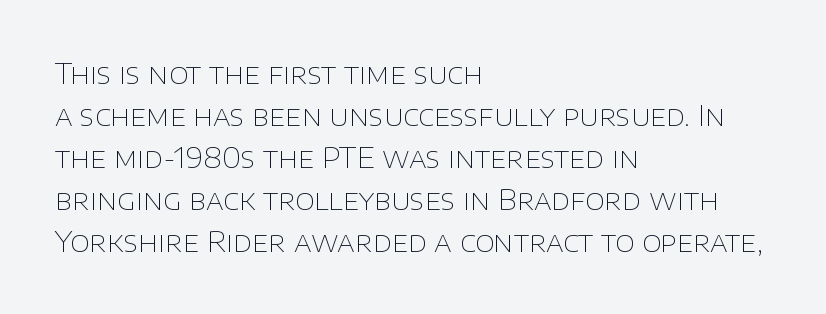
This sample is left-justified, so line endings fall wherever the words run out. Heaviness? Minimal to ordinary, like unemphasized prose. The rendering uses a moderate line-height, typical for paragraphs. You could not count columns in this text — the font is proportionally spaced.
